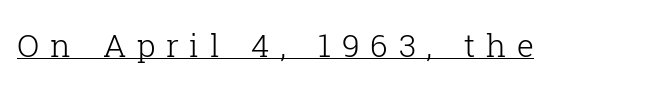
The image shows 32 px light serif type, upright; set unusually wide letter spacing (+0.33 em), underlined; low stroke contrast and a medium x-height.
